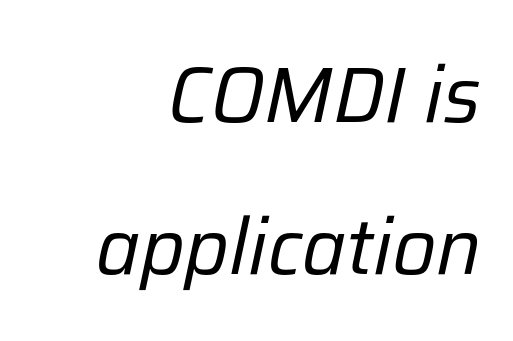
{"italic": "yes", "lean": "right", "slant_degrees": 12, "bold": "no", "weight": "regular", "width": "normal", "stroke_contrast": "low", "x_height": "medium", "monospaced": "no", "underline": "no", "line_spacing": "loose", "line_spacing_ratio": 1.92, "letter_spacing": "normal", "letter_spacing_em": 0.0, "glyph_px": 79}
